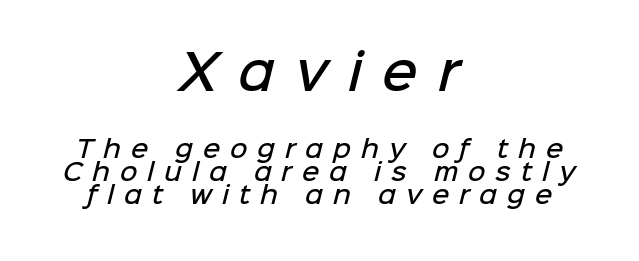
{"serif": "no", "bold": "semi", "weight": "semibold", "width": "normal", "stroke_contrast": "low", "x_height": "medium", "monospaced": "no", "underline": "no", "align": "center", "line_spacing": "tight", "line_spacing_ratio": 0.97, "letter_spacing": "wide", "letter_spacing_em": 0.41, "larger_block": "first", "size_ratio": 2.04, "glyph_px": 49}
